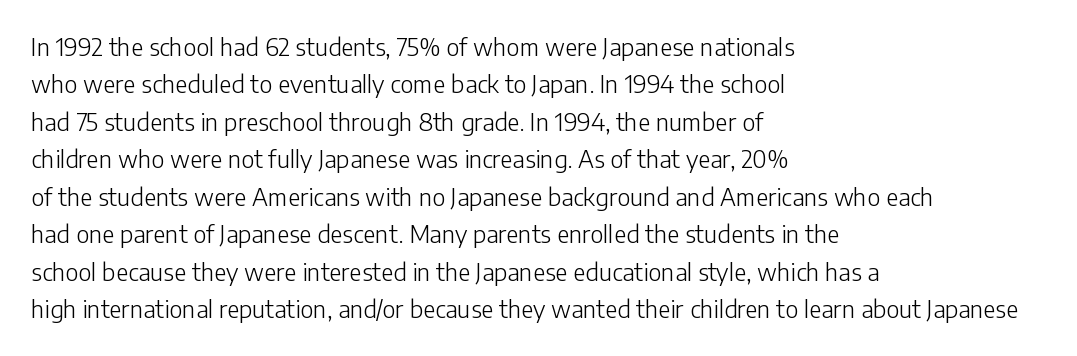
{"italic": "no", "bold": "no", "underline": "no", "align": "left", "line_spacing": "normal", "line_spacing_ratio": 1.56, "letter_spacing": "normal", "letter_spacing_em": 0.0, "glyph_px": 24}
